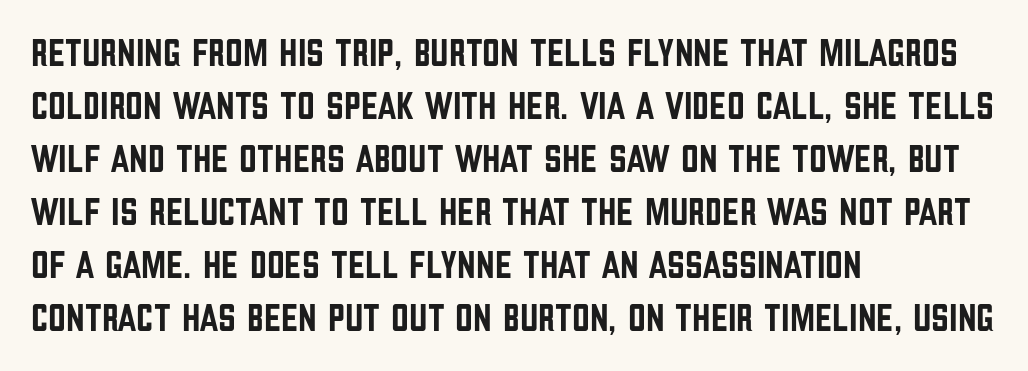
Q: Is the text italic (slanted)? A: No, it is upright.
Q: Is the typeface a serif or a sans-serif typeface? A: Sans-serif.
Q: Is the text underlined? A: No.
Q: How is the paragraph aligned? A: Left-aligned.
Q: Is the spacing between letters normal or unusually wide? A: Normal.
Q: Is the spacing between lines tight, normal or loose? A: Normal.
Q: Width (condensed, normal, or wide)? A: Condensed.
Q: Stroke contrast? A: Low.
Q: x-height? A: Large.
Q: Monospaced? A: No.
